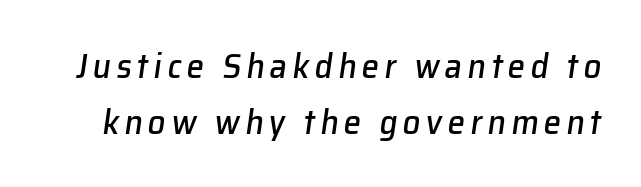
Descenders are the only things crossing below the line. Reading down the column, the eye jumps a familiar distance to each next line. Spacing verdict: proportional, widths tailored to each character. When letters slant like this, we call the style italic.
